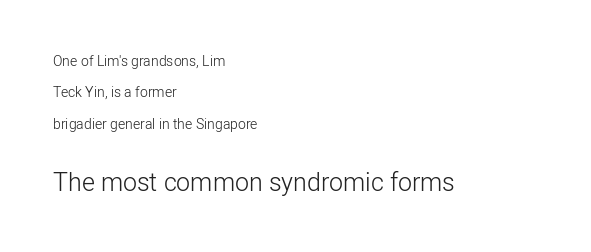
Q: Is the text bold? A: No.
Q: Is the text italic (slanted)? A: No, it is upright.
Q: Is the text underlined? A: No.
Q: How is the paragraph aligned? A: Left-aligned.
Q: Is the spacing between letters normal or unusually wide? A: Normal.
Q: Is the spacing between lines tight, normal or loose? A: Loose.
Q: Which block of text is set in a larger size, the first (top) or the second (bottom)? A: The second (bottom) one.
